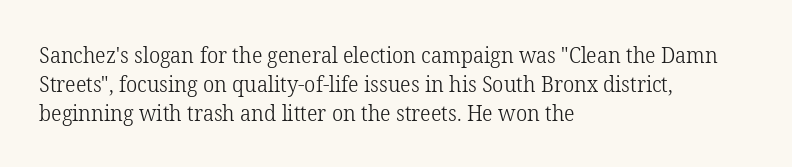
{"italic": "no", "bold": "no", "underline": "no", "align": "left", "line_spacing": "normal", "line_spacing_ratio": 1.31, "letter_spacing": "normal", "letter_spacing_em": 0.0, "glyph_px": 22}
